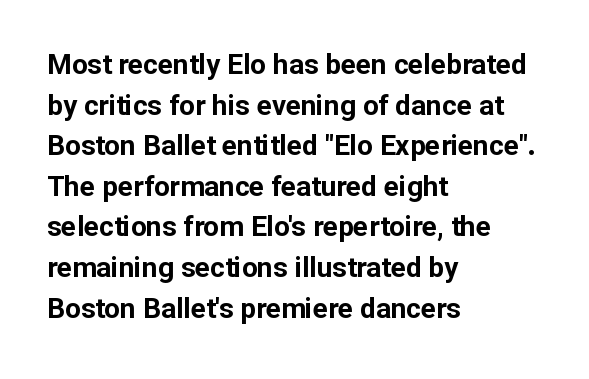
The image shows 28 px bold sans-serif type, upright; set left-aligned, normal line spacing (1.45x), normal letter spacing, not underlined; low stroke contrast and a medium x-height.
